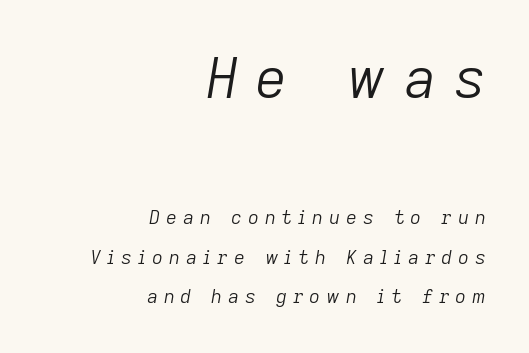
Q: Is the text bold? A: No.
Q: Is the text italic (slanted)? A: Yes, it leans right by about 9 degrees.
Q: Is the text underlined? A: No.
Q: How is the paragraph aligned? A: Right-aligned.
Q: Is the spacing between letters normal or unusually wide? A: Unusually wide.
Q: Is the spacing between lines tight, normal or loose? A: Loose.
Q: Which block of text is set in a larger size, the first (top) or the second (bottom)? A: The first (top) one.
Q: Width (condensed, normal, or wide)? A: Normal.
Q: Stroke contrast? A: Low.
Q: x-height? A: Medium.
Q: Monospaced? A: No.
